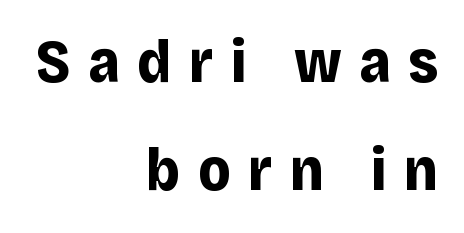
{"serif": "no", "italic": "no", "bold": "yes", "weight": "bold", "width": "normal", "stroke_contrast": "low", "x_height": "large", "monospaced": "no", "underline": "no", "align": "right", "line_spacing_ratio": 1.8, "letter_spacing": "wide", "letter_spacing_em": 0.29, "glyph_px": 60}
